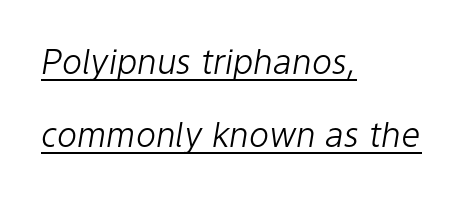
Inter-character spacing is left at the font's built-in metrics. A baseline rule has been typeset under these characters. The glyphs look as if they've been sheared to an angle. The setting favours the left margin, as ordinary paragraphs usually do.
